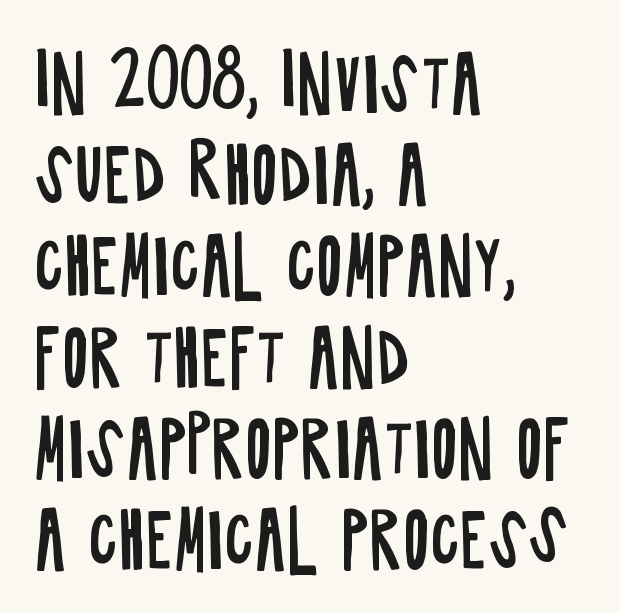
Default kerning and tracking; the words read as compact shapes. Do the characters align in a grid? No, the font is proportional. Underlining? Definitely not there. Grotesque or geometric, the face here clearly has no serifs. Posture: straight, roman, zero tilt. Alignment: flush left.
